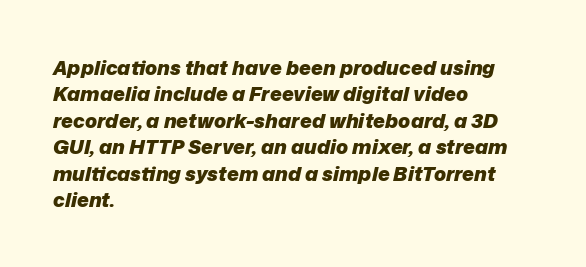
The string is rendered with underlining switched off. Typographic density is high because the face is bold. What's the leading like? Ordinary, nothing unusual. Tracking value appears to be zero — textbook default spacing. The text carries the slant typical of an italic or oblique font. The rag falls on the right side of this text block.
